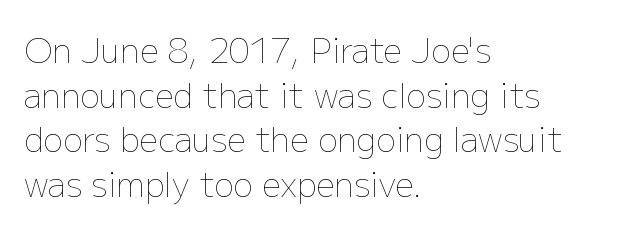
These glyphs show unthickened strokes, regular width or finer. Posture: upright roman. Which margin do the lines hug? The left one — the right edge is uneven. Each letter keeps its own natural width here, so spacing adapts to shape. This sample keeps an unexceptional amount of space between lines. The space beneath each line is pristine and unruled.
